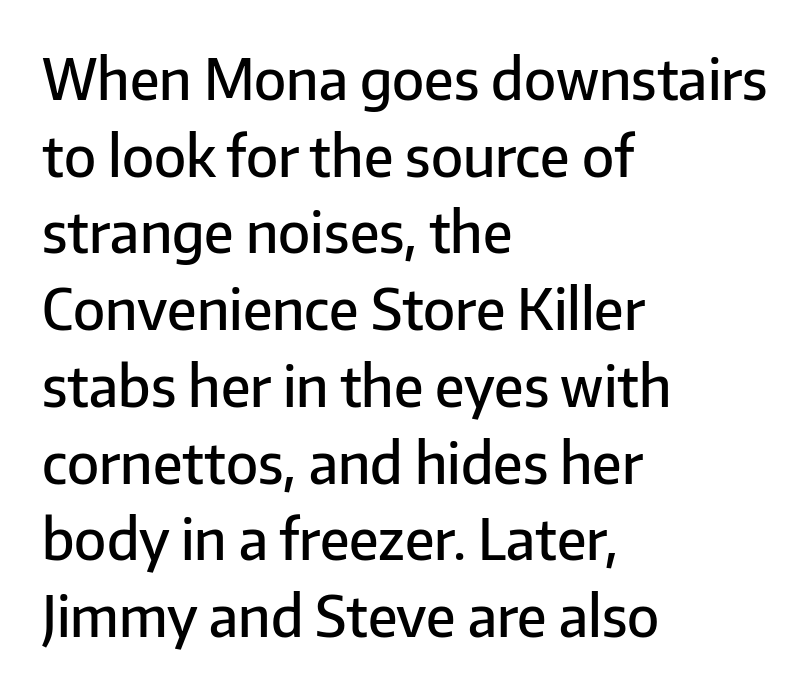
{"serif": "no", "italic": "no", "bold": "semi", "weight": "semibold", "width": "normal", "stroke_contrast": "low", "x_height": "medium", "monospaced": "no", "underline": "no", "align": "left", "line_spacing": "normal", "line_spacing_ratio": 1.37, "letter_spacing": "normal", "letter_spacing_em": 0.0, "glyph_px": 56}
